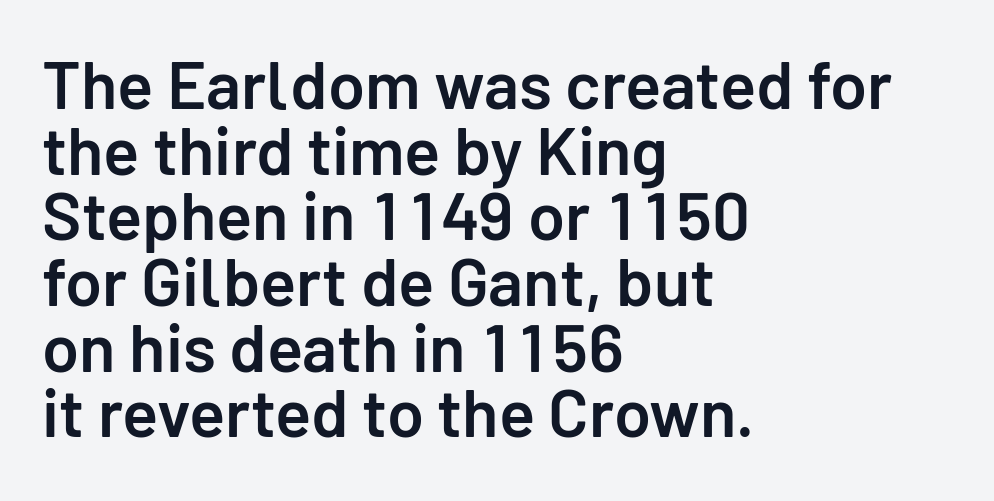
{"serif": "no", "italic": "no", "bold": "semi", "weight": "semibold", "width": "normal", "stroke_contrast": "low", "x_height": "medium", "monospaced": "no", "underline": "no", "align": "left", "line_spacing": "tight", "line_spacing_ratio": 0.98, "letter_spacing": "normal", "letter_spacing_em": 0.0, "glyph_px": 67}
